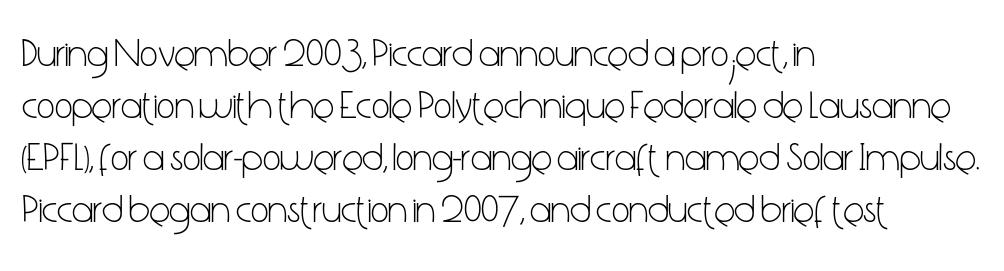
{"serif": "no", "italic": "no", "bold": "no", "weight": "light", "width": "condensed", "stroke_contrast": "low", "x_height": "medium", "monospaced": "no", "underline": "no", "align": "left", "line_spacing": "normal", "line_spacing_ratio": 1.33, "letter_spacing": "normal", "letter_spacing_em": 0.0, "glyph_px": 39}
